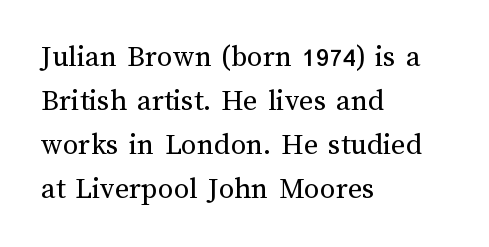
{"italic": "no", "bold": "no", "weight": "regular", "width": "normal", "stroke_contrast": "medium", "x_height": "medium", "monospaced": "no", "underline": "no", "align": "left", "line_spacing": "normal", "line_spacing_ratio": 1.42, "letter_spacing": "normal", "letter_spacing_em": 0.0, "glyph_px": 31}
